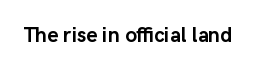
Q: Is the text bold? A: Yes.
Q: Is the text italic (slanted)? A: No, it is upright.
Q: Is the text underlined? A: No.
Q: Is the spacing between letters normal or unusually wide? A: Normal.
